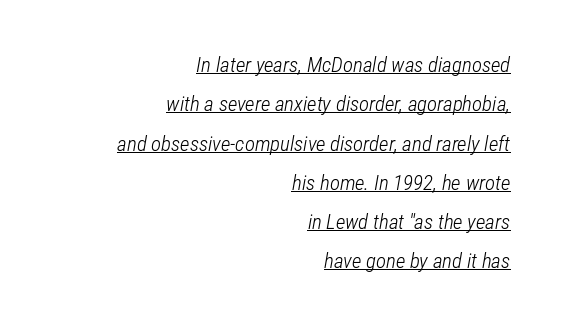
{"italic": "yes", "lean": "right", "slant_degrees": 12, "bold": "no", "underline": "yes", "align": "right", "line_spacing_ratio": 1.87, "letter_spacing": "normal", "letter_spacing_em": 0.0, "glyph_px": 21}
